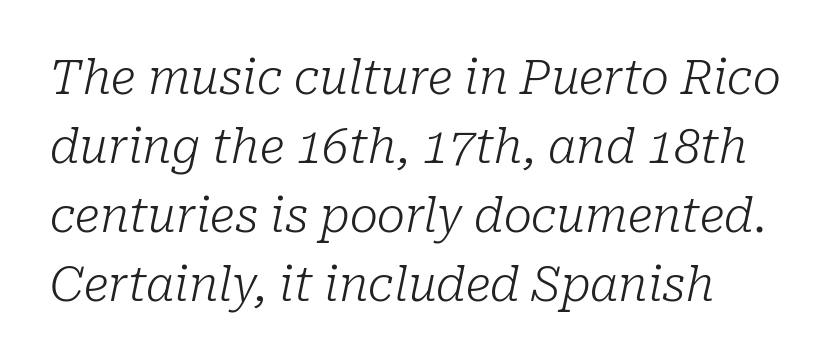
Q: Is the text bold? A: No.
Q: Is the text italic (slanted)? A: Yes, it leans right by about 10 degrees.
Q: Is the typeface a serif or a sans-serif typeface? A: Serif.
Q: Is the text underlined? A: No.
Q: How is the paragraph aligned? A: Left-aligned.
Q: Is the spacing between letters normal or unusually wide? A: Normal.
Q: Is the spacing between lines tight, normal or loose? A: Normal.
Q: Width (condensed, normal, or wide)? A: Normal.
Q: Stroke contrast? A: Low.
Q: x-height? A: Medium.
Q: Monospaced? A: No.
